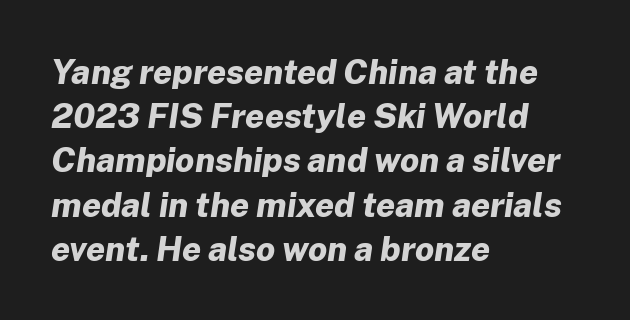
Think of a printed novel: that variable character pitch is what you see here. Observe the ordinary spacing: letters are neighbours, not strangers. Bold? Absolutely — the strokes are thick and heavy. The text carries the slant typical of an italic or oblique font. The area under the type is left untouched. Vertical spacing — default.
